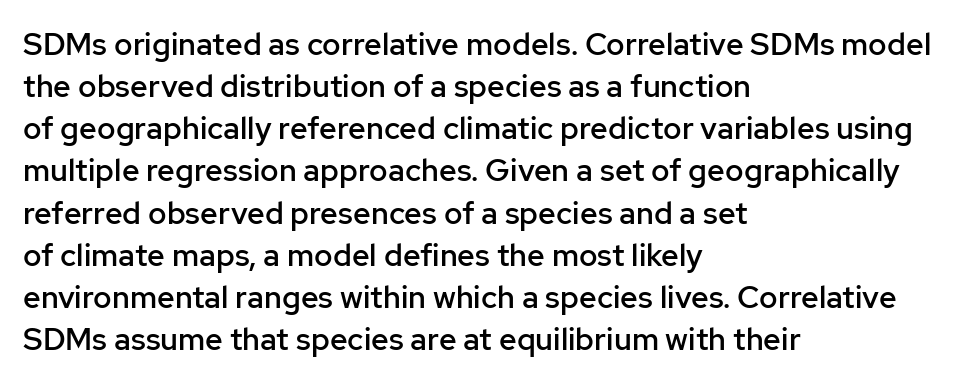
{"serif": "no", "italic": "no", "bold": "semi", "weight": "semibold", "width": "normal", "stroke_contrast": "low", "x_height": "medium", "monospaced": "no", "underline": "no", "align": "left", "line_spacing": "normal", "line_spacing_ratio": 1.36, "letter_spacing": "normal", "letter_spacing_em": 0.0, "glyph_px": 31}
